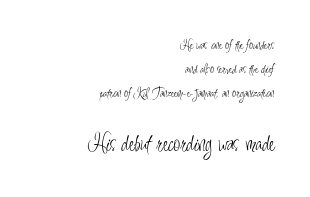
Spacing between characters is what you'd get straight out of the box. Caption: multi-line text, flush right, ragged left. Bare-footed words on every line. Counters stay open thanks to moderate or lighter strokes. The more generous point size was reserved for the lower chunk.
